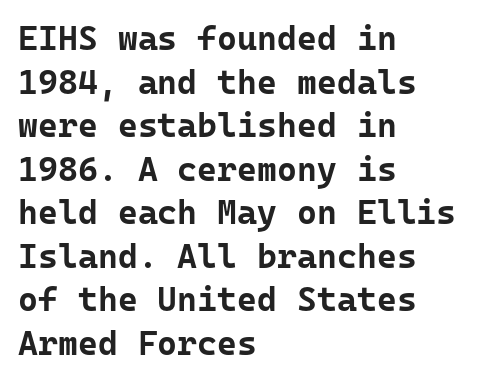
{"serif": "no", "italic": "no", "bold": "yes", "weight": "bold", "width": "normal", "stroke_contrast": "low", "x_height": "medium", "monospaced": "yes", "underline": "no", "align": "left", "line_spacing": "normal", "line_spacing_ratio": 1.28, "letter_spacing": "normal", "letter_spacing_em": 0.0, "glyph_px": 34}
